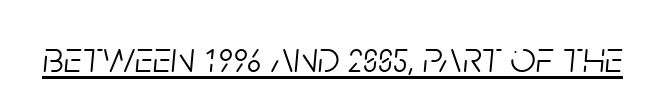
The image shows 45 px light, condensed type, italic (leaning right); set normal letter spacing, underlined; low stroke contrast and a large x-height.
